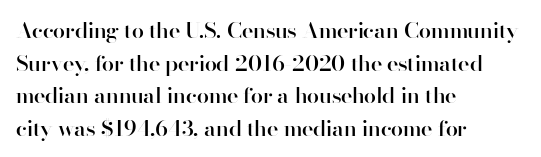
Short and long lines alike share a common starting point at left. Quick note: not italic, upright. In terms of leading, this rendering sits right in the middle. The gap between lines stays unmarked.
